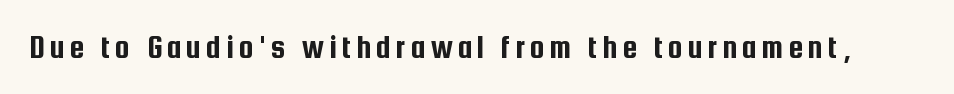
No italicization has been applied; the sample stays upright. A typesetter would label this face a sans. The face used here is proportionally spaced, like ordinary book or web type. The baseline area is clear.
